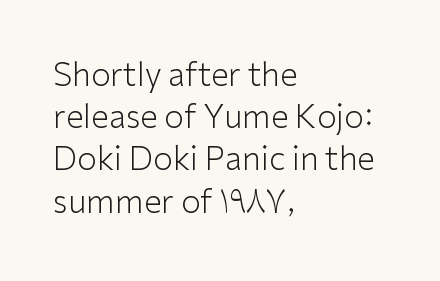
The image shows 32 px light sans-serif type, upright; set left-aligned, normal line spacing (1.32x), normal letter spacing, not underlined; low stroke contrast and a medium x-height.
